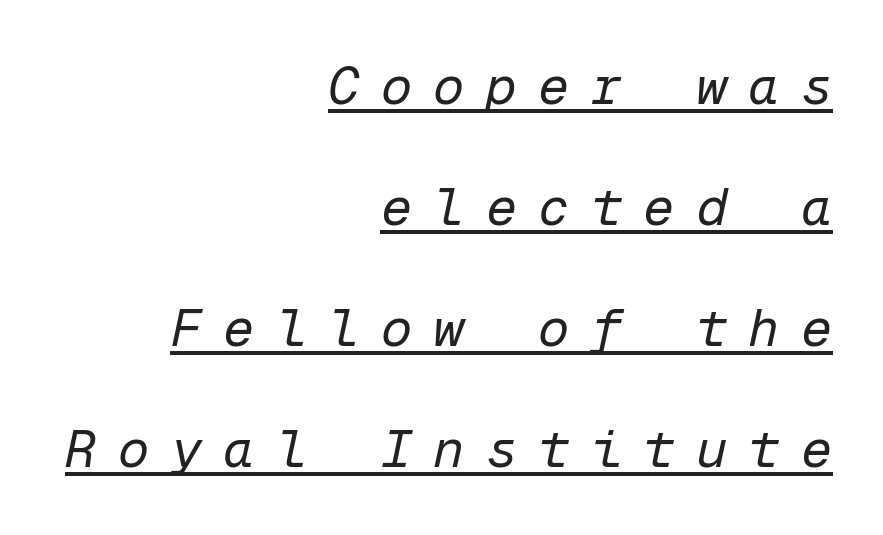
The image shows 52 px regular-weight type, italic (leaning right), monospaced; set right-aligned, loose line spacing (2.33x), unusually wide letter spacing (+0.41 em), underlined; low stroke contrast and a medium x-height.
